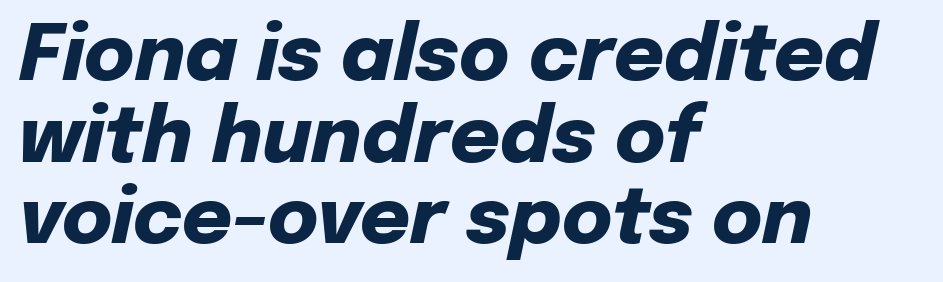
The image shows 77 px heavy type, italic (leaning right); set left-aligned, tight line spacing (1.06x), normal letter spacing, not underlined; low stroke contrast and a medium x-height.
